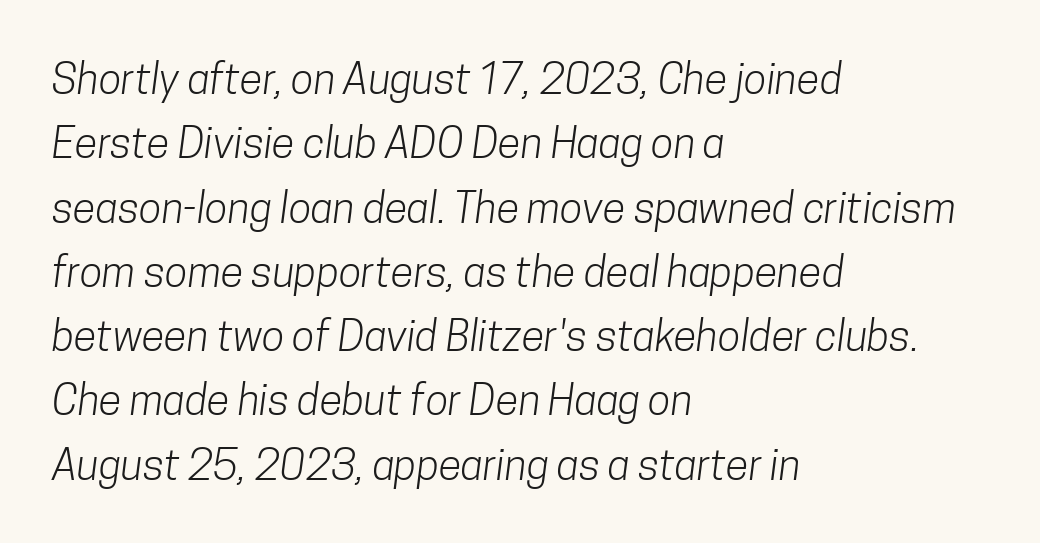
Q: Is the text bold? A: No.
Q: Is the typeface a serif or a sans-serif typeface? A: Sans-serif.
Q: Is the text underlined? A: No.
Q: How is the paragraph aligned? A: Left-aligned.
Q: Is the spacing between letters normal or unusually wide? A: Normal.
Q: Is the spacing between lines tight, normal or loose? A: Normal.
Q: Width (condensed, normal, or wide)? A: Condensed.
Q: Stroke contrast? A: Low.
Q: x-height? A: Medium.
Q: Monospaced? A: No.
